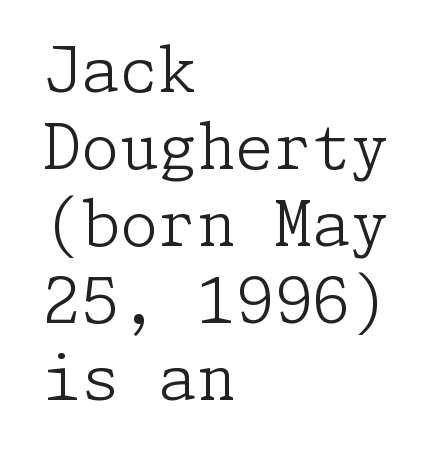
Weight: not bold — regular or lighter. The specimen reads as upright at a glance. Little horizontal feet cap the strokes, marking this as serif type. Check the space under the baseline: it is left empty. In CSS terms this would be text-align: left. This rendering leaves character spacing at its baseline value.
